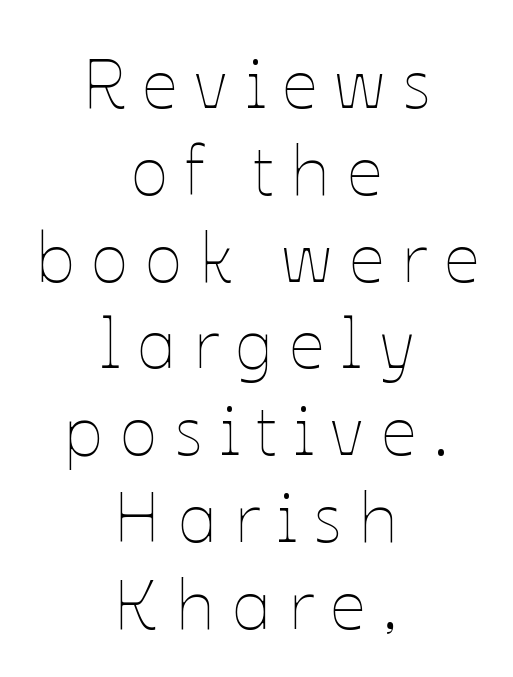
{"italic": "no", "bold": "no", "weight": "thin", "width": "normal", "stroke_contrast": "low", "x_height": "medium", "monospaced": "no", "underline": "no", "align": "center", "line_spacing_ratio": 1.24, "letter_spacing": "wide", "letter_spacing_em": 0.24, "glyph_px": 70}
